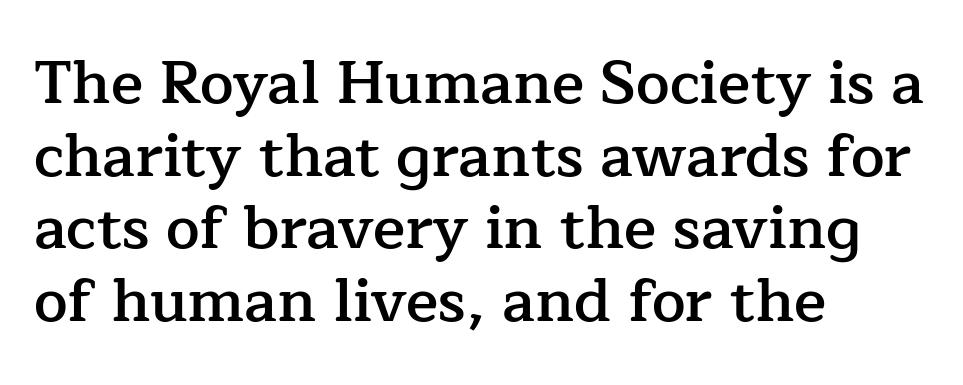
{"serif": "yes", "italic": "no", "bold": "semi", "weight": "semibold", "width": "normal", "stroke_contrast": "low", "x_height": "medium", "monospaced": "no", "underline": "no", "align": "left", "line_spacing_ratio": 1.21, "letter_spacing": "normal", "letter_spacing_em": 0.0, "glyph_px": 60}
